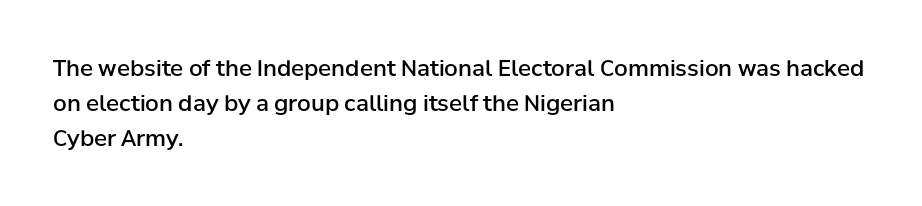
Rows of type keep a routine distance in the vertical direction. Tracking here is standard; glyphs follow each other at the usual distance. Ascenders rise straight up at ninety degrees. A fair bit of extra ink — the face is semibold, not bold.
